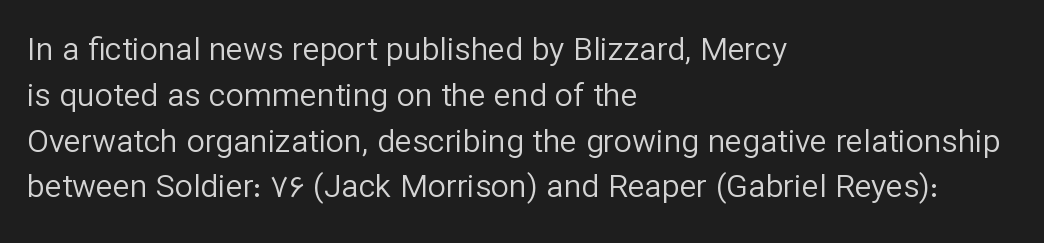
{"serif": "no", "italic": "no", "bold": "no", "weight": "regular", "width": "normal", "stroke_contrast": "low", "x_height": "medium", "monospaced": "no", "underline": "no", "align": "left", "line_spacing": "normal", "line_spacing_ratio": 1.43, "letter_spacing": "normal", "letter_spacing_em": 0.0, "glyph_px": 32}
